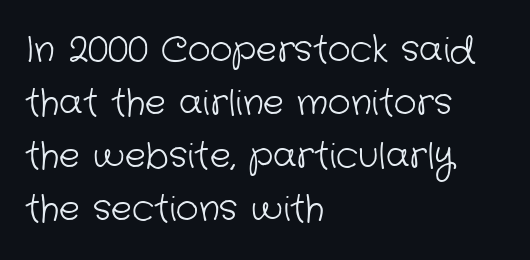
The image shows 35 px light sans-serif type; set left-aligned, normal line spacing (1.51x), normal letter spacing, not underlined; low stroke contrast and a medium x-height.
